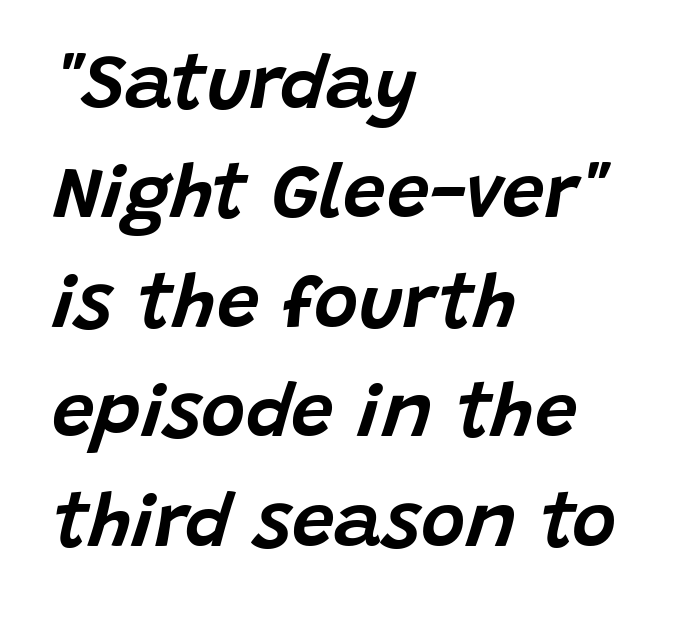
You could not count columns in this text — the font is proportionally spaced. Regarding leading, the lines here are spaced in the standard way. Slanted lettering throughout. Quick note: underline off.
